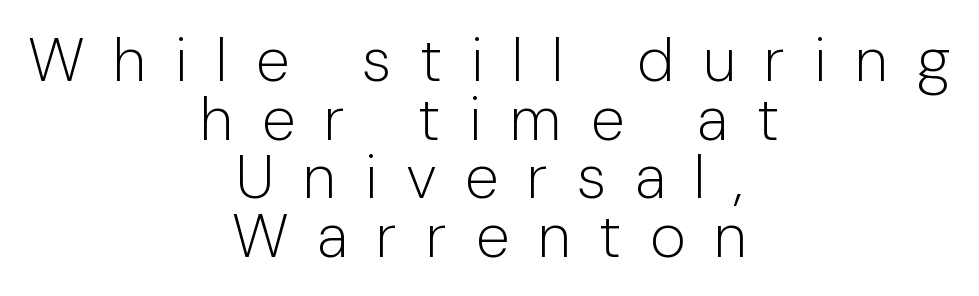
Q: Is the text bold? A: No.
Q: Is the text italic (slanted)? A: No, it is upright.
Q: Is the typeface a serif or a sans-serif typeface? A: Sans-serif.
Q: Is the text underlined? A: No.
Q: How is the paragraph aligned? A: Centered.
Q: Is the spacing between letters normal or unusually wide? A: Unusually wide.
Q: Is the spacing between lines tight, normal or loose? A: Tight.
Q: Width (condensed, normal, or wide)? A: Normal.
Q: Stroke contrast? A: Low.
Q: x-height? A: Medium.
Q: Monospaced? A: No.
